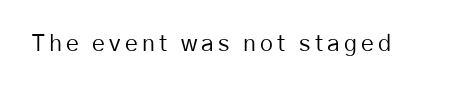
The image shows 23 px text type, upright; set not underlined.
